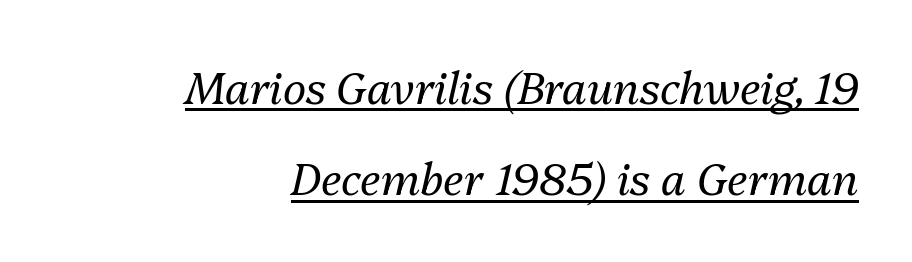
Note the varied advance widths — an 'i' is clearly narrower than an 'm'. This sample uses plain, unmodified letter spacing. Stroke mass is kept to a normal reading level or below. Vertically, the passage feels expansive, rows floating well apart.
